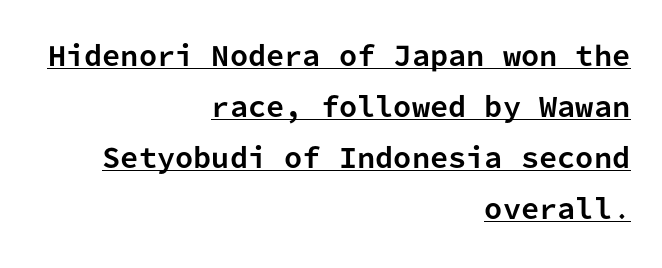
Q: Is the text bold? A: Yes.
Q: Is the text italic (slanted)? A: No, it is upright.
Q: Is the text underlined? A: Yes.
Q: How is the paragraph aligned? A: Right-aligned.
Q: Is the spacing between letters normal or unusually wide? A: Normal.
Q: Is the spacing between lines tight, normal or loose? A: Loose.
